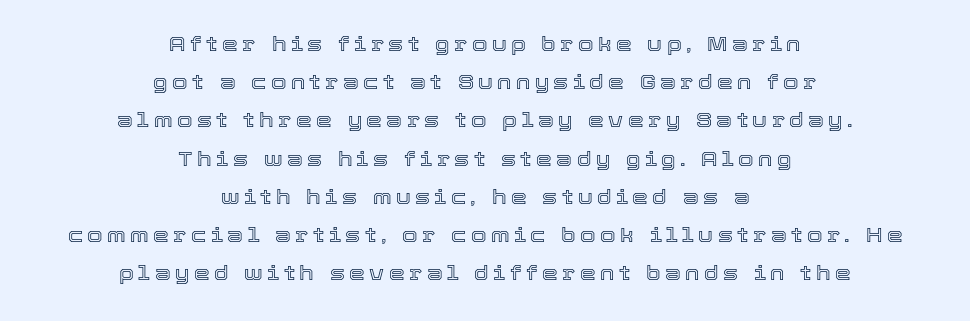
The image shows 20 px text type, upright; set centered, loose line spacing (1.91x), unusually wide letter spacing (+0.22 em), not underlined.
